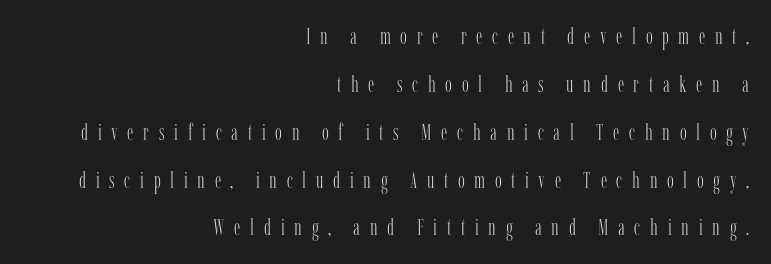
No extra ink here — the face is not bold. The string is rendered with underlining switched off. The letterforms stand isolated, each surrounded by extra space. The paragraph shown leans on its right margin. Rendered with straight, roman letterforms.
